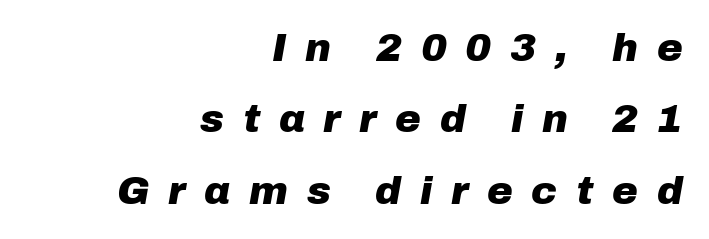
The image shows 39 px heavy type, italic (leaning right); set right-aligned, line spacing 1.83x, unusually wide letter spacing (+0.48 em), not underlined; low stroke contrast and a medium x-height.
